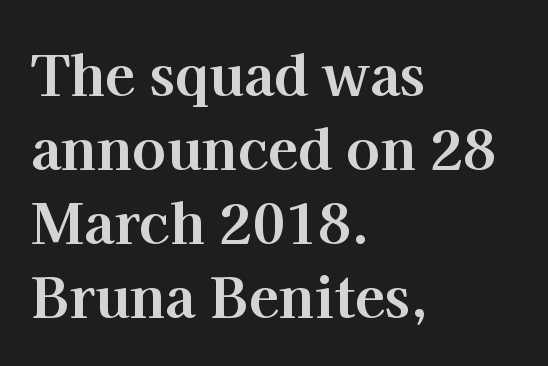
The image shows 56 px bold serif type, upright; set left-aligned, normal line spacing (1.32x), normal letter spacing, not underlined; high stroke contrast and a medium x-height.
